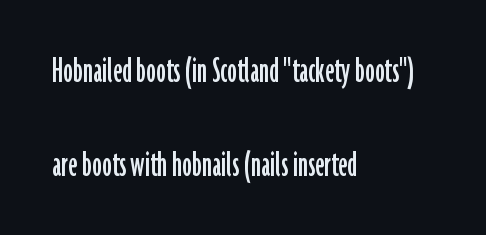
Q: Is the text italic (slanted)? A: No, it is upright.
Q: Is the typeface a serif or a sans-serif typeface? A: Sans-serif.
Q: Is the text underlined? A: No.
Q: How is the paragraph aligned? A: Left-aligned.
Q: Is the spacing between letters normal or unusually wide? A: Normal.
Q: Is the spacing between lines tight, normal or loose? A: Loose.
Q: Width (condensed, normal, or wide)? A: Condensed.
Q: Stroke contrast? A: Low.
Q: x-height? A: Medium.
Q: Monospaced? A: No.
